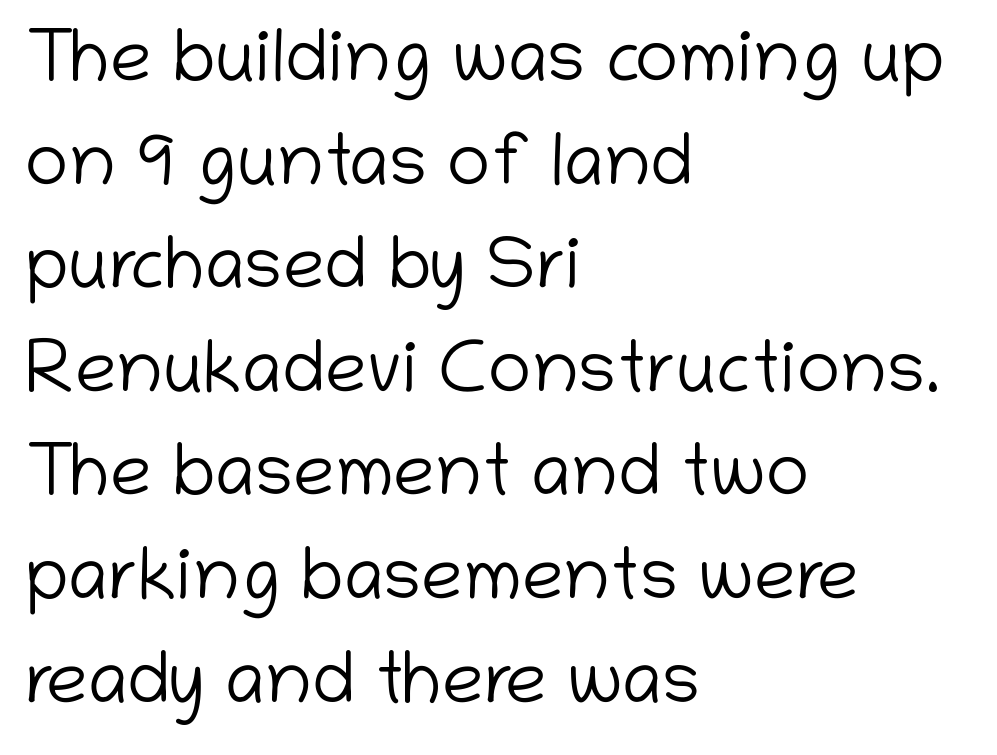
Default kerning and tracking; the words read as compact shapes. No feet cap the strokes, marking this as sans-serif type. Posture: vertical. Layout note: lines flush left. Proportional: the letters do not fall into vertical columns. Does the leading feel generous? No, just average.
